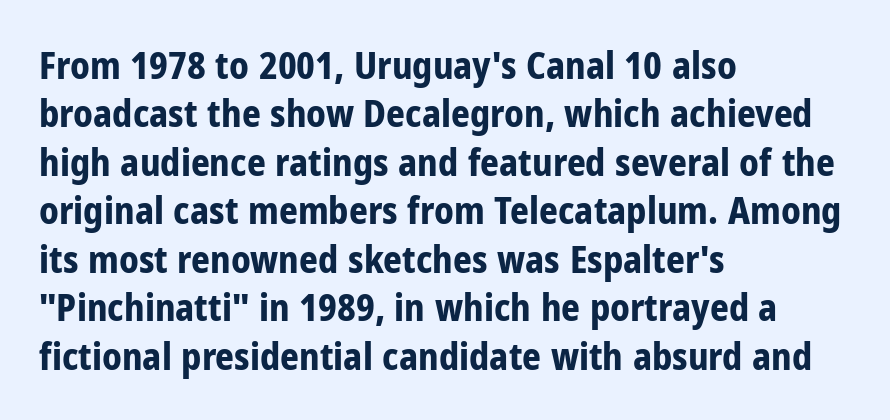
The image shows 37 px bold, condensed sans-serif type, upright; set left-aligned, normal line spacing (1.31x), normal letter spacing, not underlined; low stroke contrast and a medium x-height.
